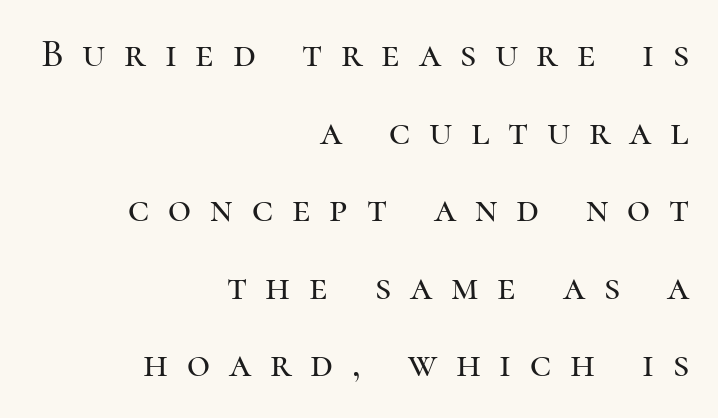
{"serif": "yes", "italic": "no", "width": "normal", "stroke_contrast": "high", "x_height": "medium", "monospaced": "no", "underline": "no", "align": "right", "line_spacing": "loose", "line_spacing_ratio": 1.94, "letter_spacing": "wide", "letter_spacing_em": 0.47, "glyph_px": 40}
